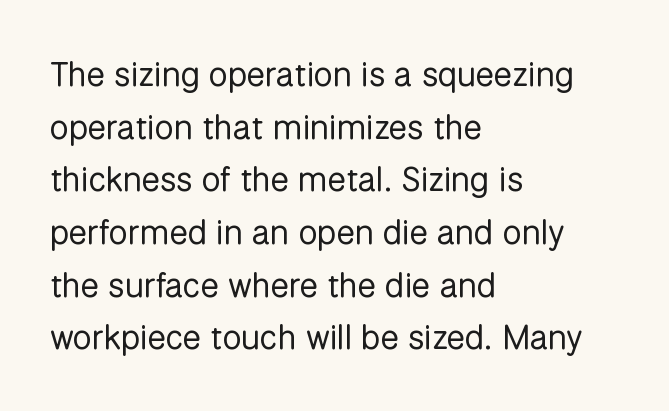
The image shows 34 px regular-weight sans-serif type, upright; set left-aligned, normal line spacing (1.55x), normal letter spacing, not underlined; low stroke contrast and a medium x-height.
